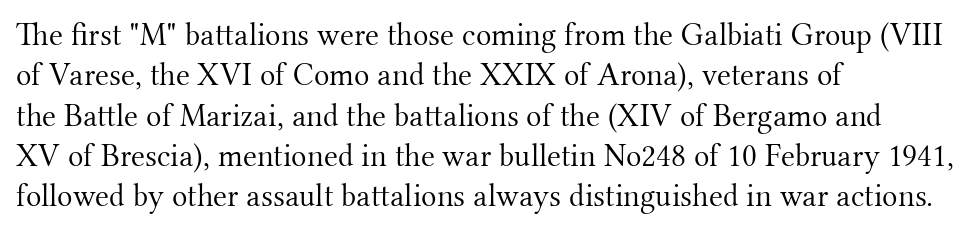
No extra tracking has been applied to these lines. I'd call this a serif setting — the letters wear small feet. If you drew a ruler down the left edge, every line would touch it. Proportional: the letters do not fall into vertical columns. Glance below the letters and you will spot only blank space.
